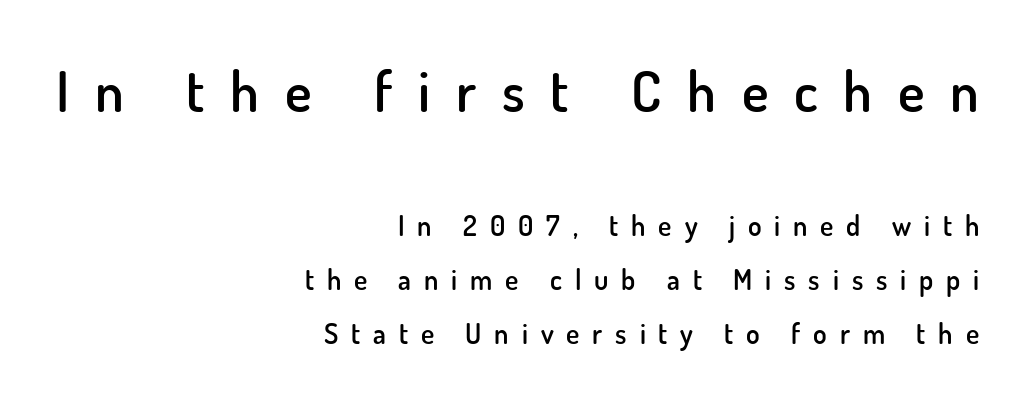
{"serif": "no", "italic": "no", "bold": "semi", "weight": "semibold", "width": "normal", "stroke_contrast": "low", "x_height": "small", "monospaced": "no", "underline": "no", "align": "right", "line_spacing": "loose", "line_spacing_ratio": 1.93, "letter_spacing": "wide", "letter_spacing_em": 0.46, "larger_block": "first", "size_ratio": 2.0, "glyph_px": 56}
